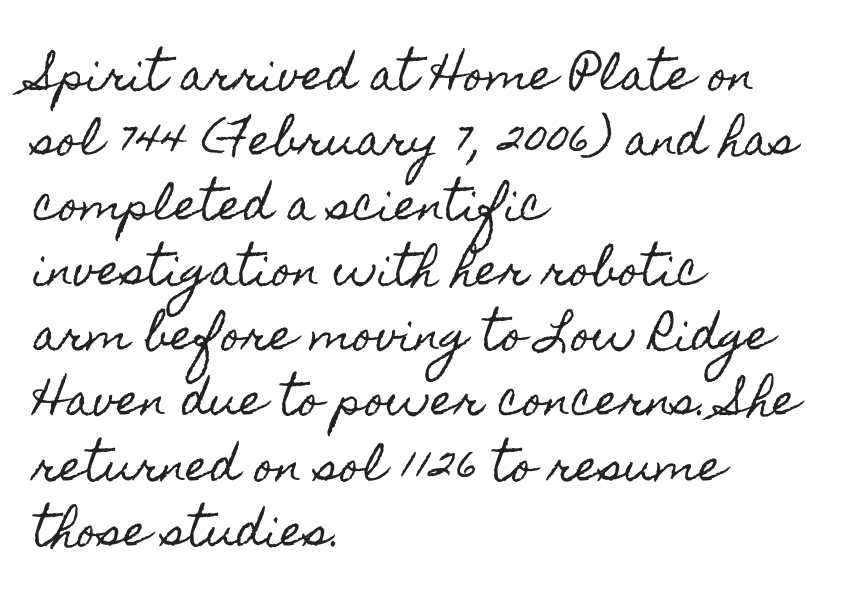
The image shows 42 px condensed type; set left-aligned, normal line spacing (1.55x), normal letter spacing, not underlined; a small x-height.
